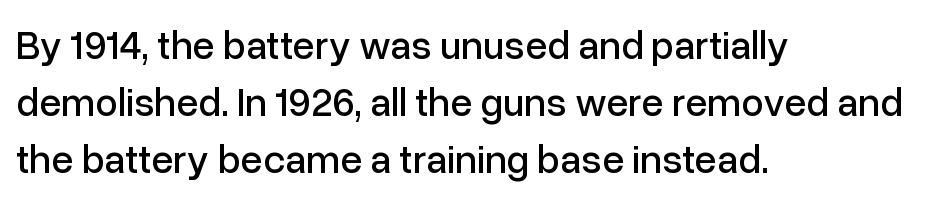
{"serif": "no", "italic": "no", "width": "normal", "stroke_contrast": "low", "x_height": "medium", "monospaced": "no", "underline": "no", "align": "left", "line_spacing": "normal", "line_spacing_ratio": 1.42, "letter_spacing": "normal", "letter_spacing_em": 0.0, "glyph_px": 40}
